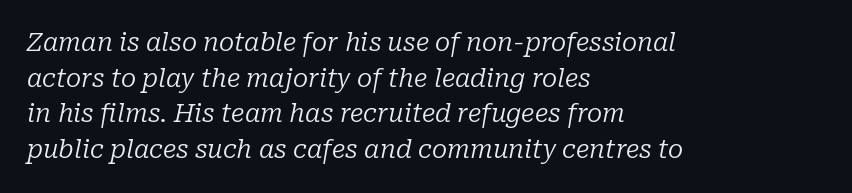
{"italic": "yes", "lean": "right", "slant_degrees": 10, "bold": "no", "underline": "no", "align": "left", "line_spacing": "normal", "line_spacing_ratio": 1.43, "letter_spacing": "normal", "letter_spacing_em": 0.0, "glyph_px": 25}
